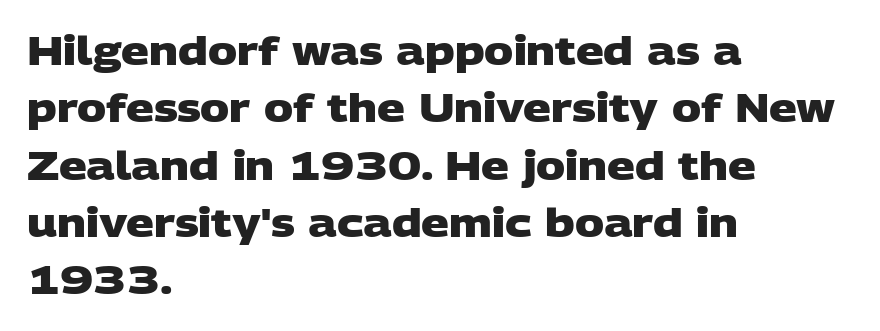
Q: Is the text bold? A: Yes.
Q: Is the typeface a serif or a sans-serif typeface? A: Sans-serif.
Q: Is the text underlined? A: No.
Q: How is the paragraph aligned? A: Left-aligned.
Q: Is the spacing between letters normal or unusually wide? A: Normal.
Q: Is the spacing between lines tight, normal or loose? A: Normal.
Q: Width (condensed, normal, or wide)? A: Wide.
Q: Stroke contrast? A: Low.
Q: x-height? A: Large.
Q: Monospaced? A: No.
